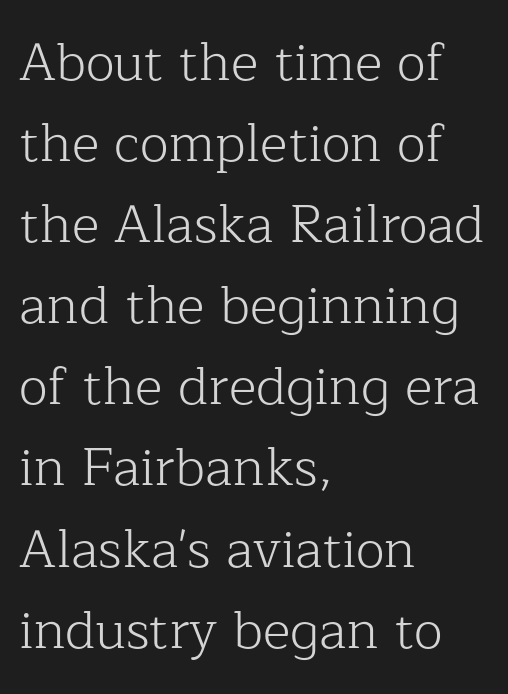
The lines are quadded left. Does extra space separate the letters? No, they use regular spacing. Is this a fixed-width face? No — the glyphs have proportional, varying widths. Unbolded letterforms with no extra heft.
